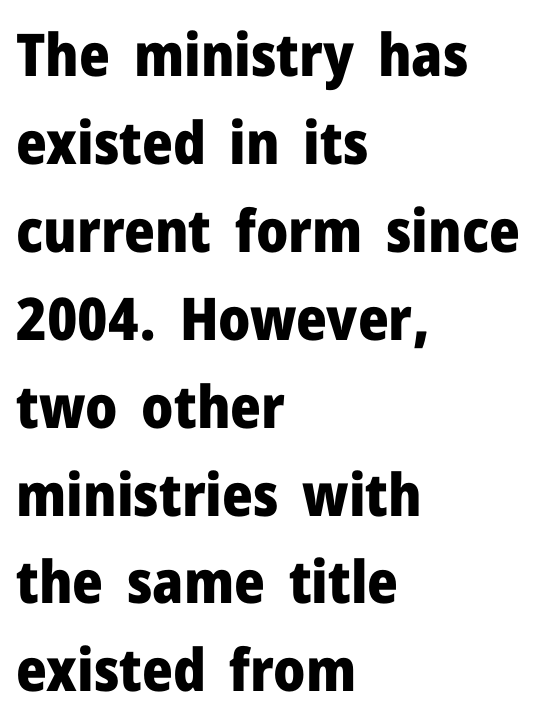
The image shows 59 px heavy sans-serif type, upright; set left-aligned, normal line spacing (1.49x), normal letter spacing, not underlined; low stroke contrast and a medium x-height.
